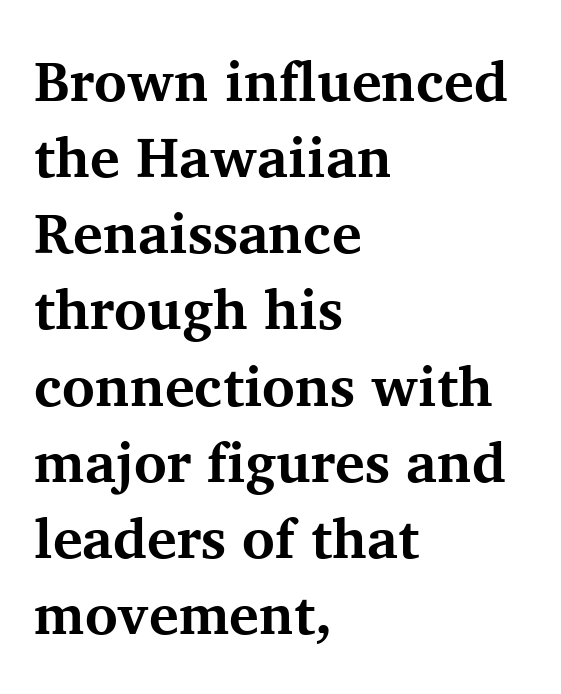
Where is the straight margin? On the left. Spacing verdict: proportional, widths tailored to each character. Vertically, the passage feels balanced, rows spaced as you'd expect. Style check: upright. Glance below the letters and you will spot only blank space.
